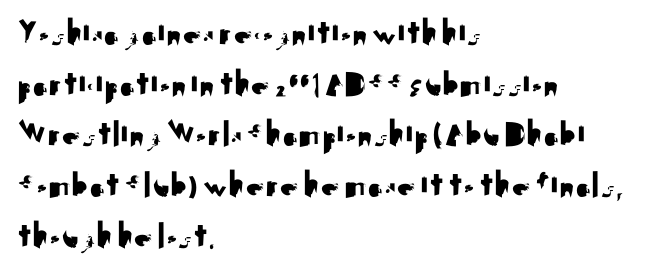
The image shows 37 px sans-serif type, upright; set left-aligned, normal line spacing (1.37x), normal letter spacing, not underlined; medium stroke contrast and a small x-height.
